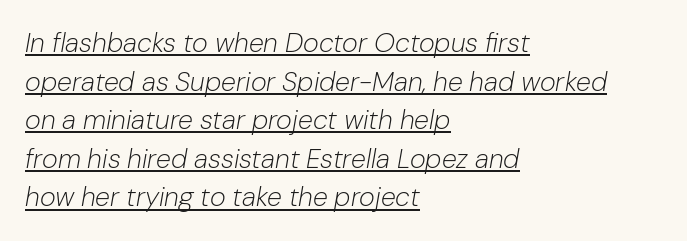
The string is rendered with underlining switched on. The passage shown is not bold in any degree. The rendering applies a slant to the glyphs. The rows are spaced the way most documents space them.
